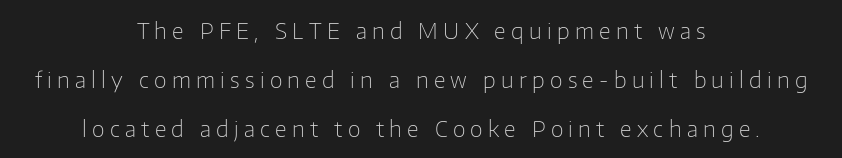
{"italic": "no", "bold": "no", "underline": "no", "align": "center", "line_spacing": "loose", "line_spacing_ratio": 2.22, "letter_spacing": "wide", "letter_spacing_em": 0.24, "glyph_px": 22}
